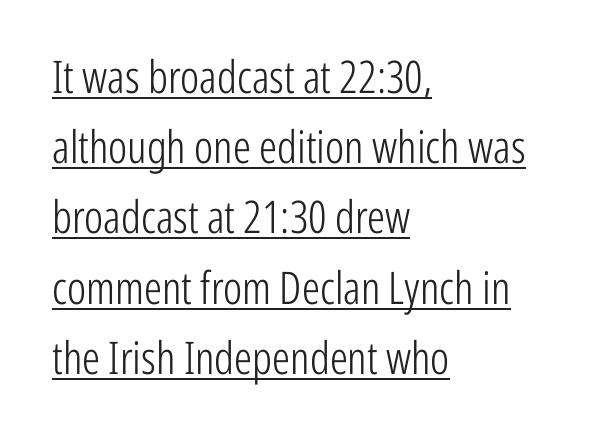
Q: Is the text bold? A: No.
Q: Is the text italic (slanted)? A: No, it is upright.
Q: Is the typeface a serif or a sans-serif typeface? A: Sans-serif.
Q: Is the text underlined? A: Yes.
Q: How is the paragraph aligned? A: Left-aligned.
Q: Is the spacing between letters normal or unusually wide? A: Normal.
Q: Is the spacing between lines tight, normal or loose? A: Normal.
Q: Width (condensed, normal, or wide)? A: Condensed.
Q: Stroke contrast? A: Low.
Q: x-height? A: Medium.
Q: Monospaced? A: No.
